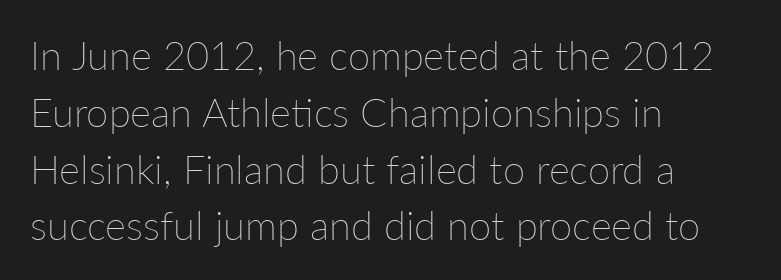
Q: Is the text bold? A: No.
Q: Is the text italic (slanted)? A: No, it is upright.
Q: Is the text underlined? A: No.
Q: How is the paragraph aligned? A: Left-aligned.
Q: Is the spacing between letters normal or unusually wide? A: Normal.
Q: Is the spacing between lines tight, normal or loose? A: Normal.
Q: Width (condensed, normal, or wide)? A: Normal.
Q: Stroke contrast? A: Low.
Q: x-height? A: Medium.
Q: Monospaced? A: No.
